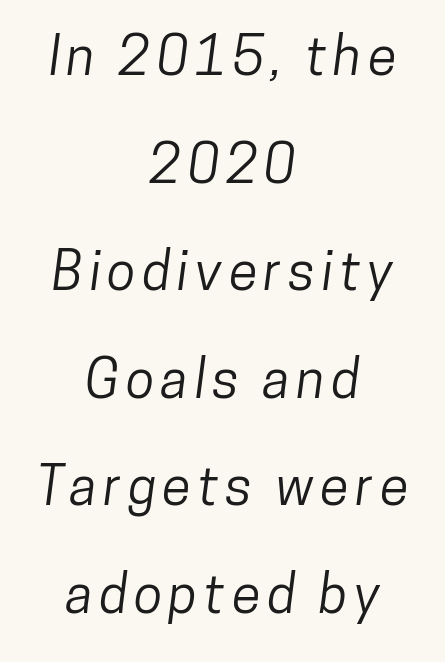
Successive baselines arrive slowly, with a big drop between each. A centered setting, common on invitations and titles, is used for this passage. Each letter keeps its own natural width here, so spacing adapts to shape. You can tell from the bare stems that sans-serif type was used. Any mark beneath the type? The region is blank.
